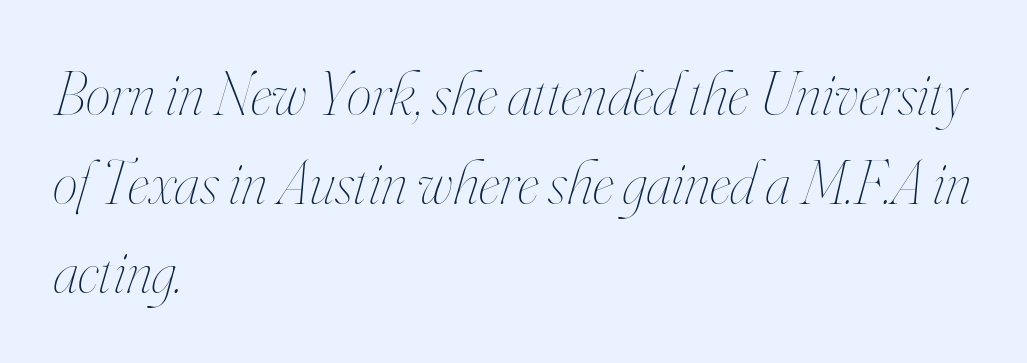
Q: Is the text bold? A: No.
Q: Is the text italic (slanted)? A: Yes, it leans right by about 16 degrees.
Q: Is the text underlined? A: No.
Q: How is the paragraph aligned? A: Left-aligned.
Q: Is the spacing between letters normal or unusually wide? A: Normal.
Q: Is the spacing between lines tight, normal or loose? A: Normal.
Q: Width (condensed, normal, or wide)? A: Condensed.
Q: Stroke contrast? A: High.
Q: x-height? A: Small.
Q: Monospaced? A: No.
